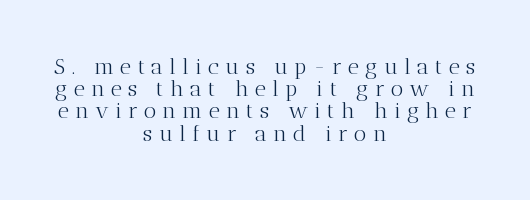
The image shows 22 px text type, upright; set centered, tight line spacing (1.01x), unusually wide letter spacing (+0.28 em), not underlined.
